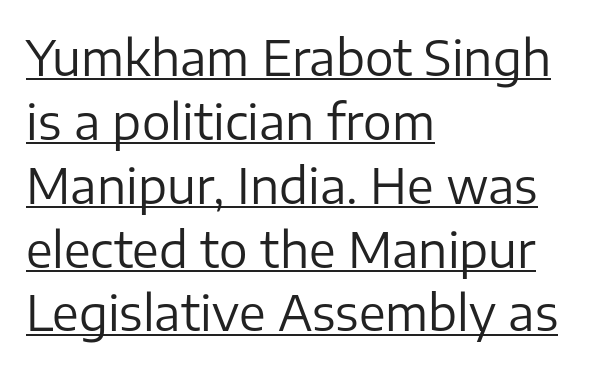
Q: Is the text bold? A: No.
Q: Is the text italic (slanted)? A: No, it is upright.
Q: Is the typeface a serif or a sans-serif typeface? A: Sans-serif.
Q: Is the text underlined? A: Yes.
Q: How is the paragraph aligned? A: Left-aligned.
Q: Is the spacing between letters normal or unusually wide? A: Normal.
Q: Is the spacing between lines tight, normal or loose? A: Normal.
Q: Width (condensed, normal, or wide)? A: Normal.
Q: Stroke contrast? A: Low.
Q: x-height? A: Medium.
Q: Monospaced? A: No.
